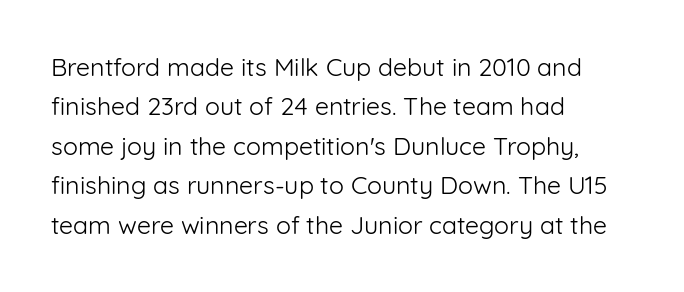
Q: Is the text bold? A: No.
Q: Is the text italic (slanted)? A: No, it is upright.
Q: Is the text underlined? A: No.
Q: How is the paragraph aligned? A: Left-aligned.
Q: Is the spacing between letters normal or unusually wide? A: Normal.
Q: Is the spacing between lines tight, normal or loose? A: Normal.
